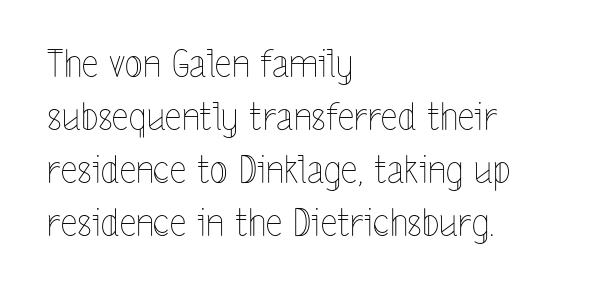
Nobody touched the tracking dial on this one. Caption: multi-line text, flush left, ragged right. Letters have the restrained weight of plain body copy at most. The letters advance in unequal steps, a hallmark of proportional type.
